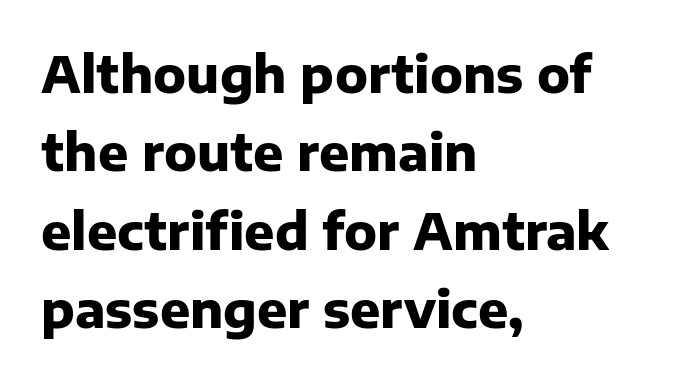
{"serif": "no", "italic": "no", "bold": "yes", "weight": "heavy", "width": "normal", "stroke_contrast": "low", "x_height": "medium", "monospaced": "no", "underline": "no", "align": "left", "line_spacing": "normal", "line_spacing_ratio": 1.57, "letter_spacing": "normal", "letter_spacing_em": 0.0, "glyph_px": 50}
